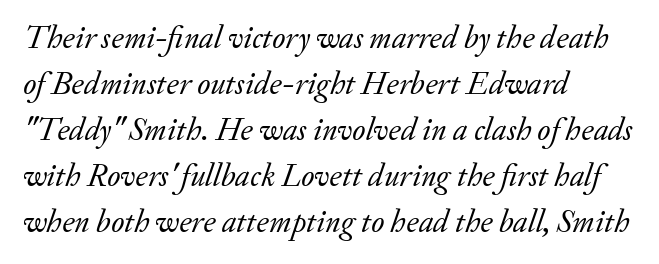
The image shows 32 px regular-weight serif type, italic (leaning right); set left-aligned, normal line spacing (1.44x), normal letter spacing, not underlined; low stroke contrast and a small x-height.
